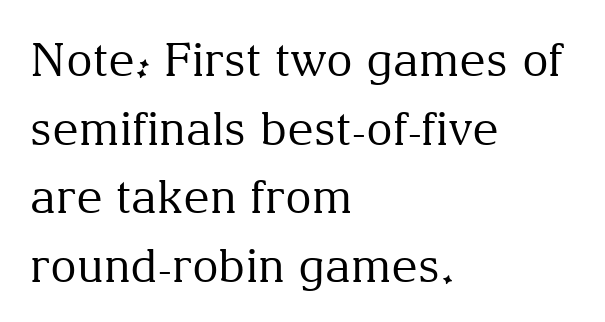
{"serif": "yes", "italic": "no", "bold": "no", "weight": "regular", "width": "normal", "stroke_contrast": "medium", "x_height": "medium", "monospaced": "no", "underline": "no", "align": "left", "line_spacing": "normal", "line_spacing_ratio": 1.49, "letter_spacing": "normal", "letter_spacing_em": 0.0, "glyph_px": 46}
